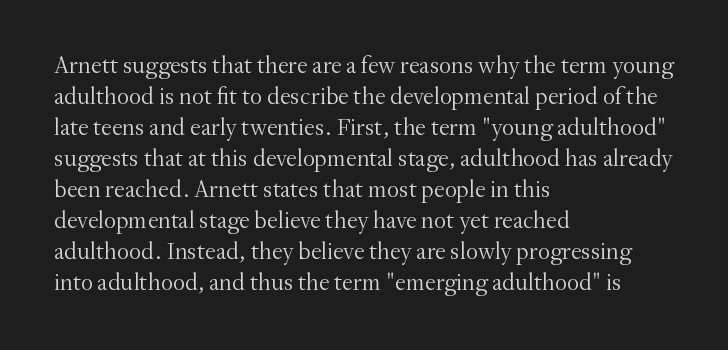
The image shows 24 px text type, upright; set left-aligned, normal line spacing (1.29x), normal letter spacing, not underlined.
